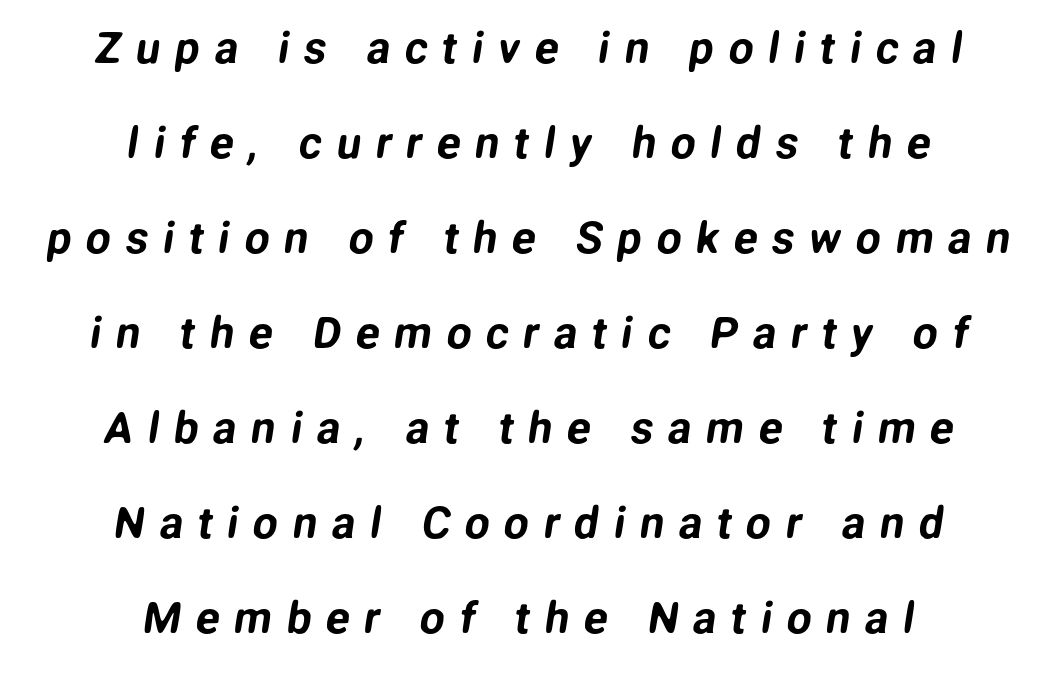
{"serif": "no", "width": "normal", "stroke_contrast": "low", "x_height": "medium", "monospaced": "no", "underline": "no", "align": "center", "line_spacing": "loose", "line_spacing_ratio": 2.16, "letter_spacing": "wide", "letter_spacing_em": 0.33, "glyph_px": 44}
